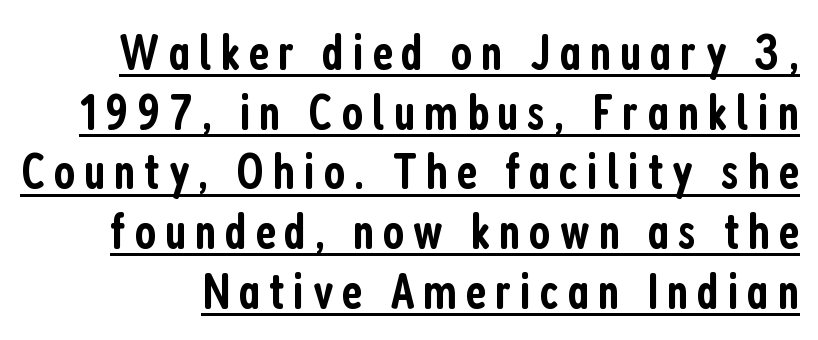
Q: Is the text bold? A: Semi-bold.
Q: Is the text italic (slanted)? A: No, it is upright.
Q: Is the typeface a serif or a sans-serif typeface? A: Sans-serif.
Q: Is the text underlined? A: Yes.
Q: Width (condensed, normal, or wide)? A: Condensed.
Q: Stroke contrast? A: Low.
Q: x-height? A: Medium.
Q: Monospaced? A: No.
